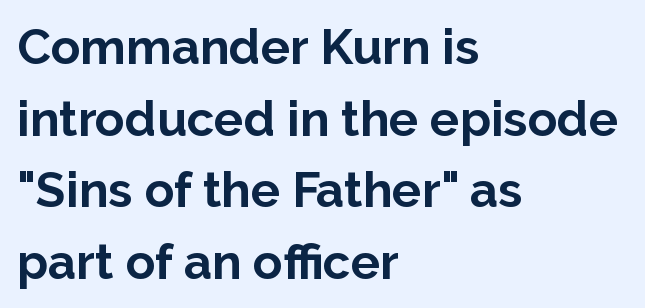
The image shows 49 px bold sans-serif type, upright; set left-aligned, normal line spacing (1.46x), normal letter spacing, not underlined; low stroke contrast and a medium x-height.
